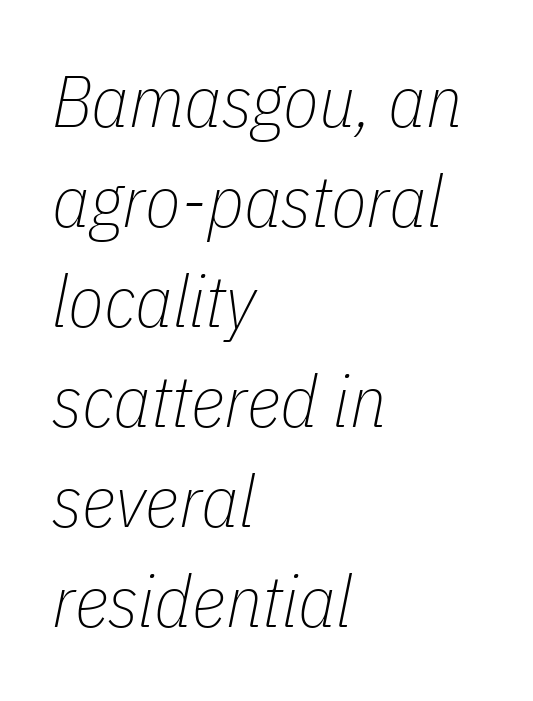
Q: Is the text bold? A: No.
Q: Is the text italic (slanted)? A: Yes, it leans right by about 11 degrees.
Q: Is the text underlined? A: No.
Q: How is the paragraph aligned? A: Left-aligned.
Q: Is the spacing between letters normal or unusually wide? A: Normal.
Q: Is the spacing between lines tight, normal or loose? A: Normal.
Q: Width (condensed, normal, or wide)? A: Condensed.
Q: Stroke contrast? A: Low.
Q: x-height? A: Medium.
Q: Monospaced? A: No.
